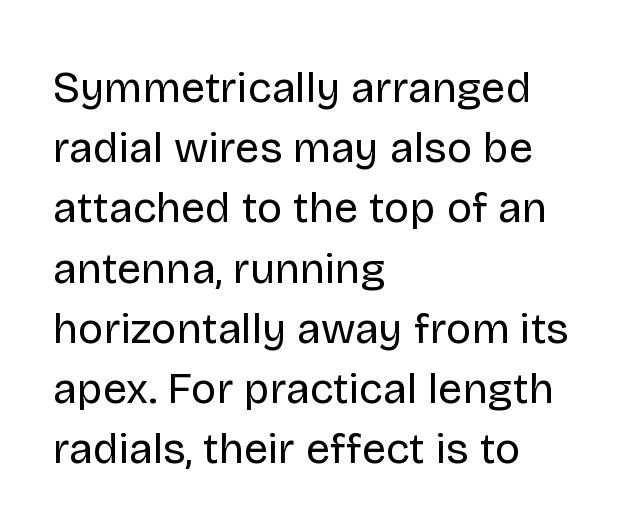
Q: Is the text bold? A: No.
Q: Is the text italic (slanted)? A: No, it is upright.
Q: Is the typeface a serif or a sans-serif typeface? A: Sans-serif.
Q: Is the text underlined? A: No.
Q: How is the paragraph aligned? A: Left-aligned.
Q: Is the spacing between letters normal or unusually wide? A: Normal.
Q: Is the spacing between lines tight, normal or loose? A: Normal.
Q: Width (condensed, normal, or wide)? A: Normal.
Q: Stroke contrast? A: Low.
Q: x-height? A: Large.
Q: Monospaced? A: No.
